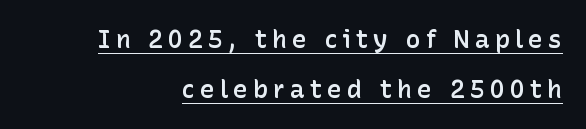
Compared with an ordinary text face, these strokes are moderately heavier — a semibold. Line spacing here is loose. No italicization has been applied; the sample stays upright. The letters are spread apart with noticeably loose tracking.
